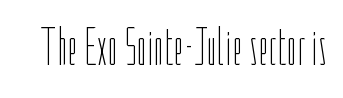
Default kerning and tracking; the words read as compact shapes. This sample uses an upright cut, with every glyph sitting square on the baseline. On a weight scale, this lands at 450 or below. Note the varied advance widths — an 'i' is clearly narrower than an 'm'. Has an underline been added? It has not.
